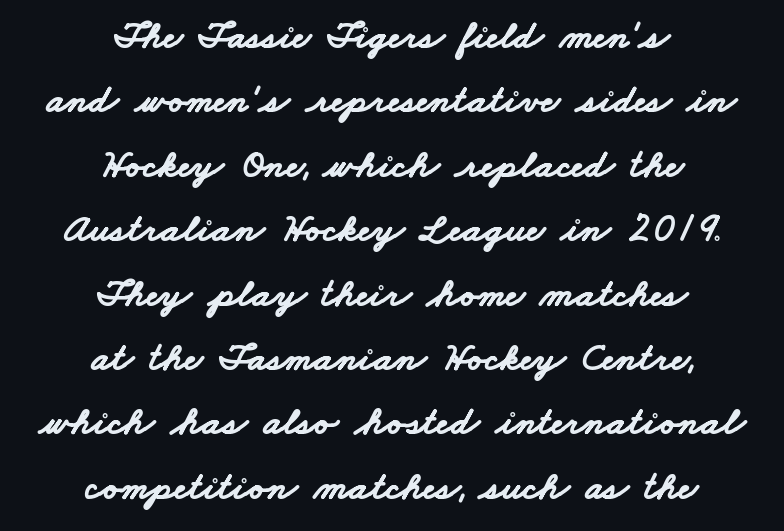
{"serif": "no", "bold": "yes", "weight": "bold", "width": "wide", "stroke_contrast": "low", "x_height": "small", "monospaced": "no", "underline": "no", "align": "center", "line_spacing": "normal", "line_spacing_ratio": 1.61, "letter_spacing": "normal", "letter_spacing_em": 0.0, "glyph_px": 40}
